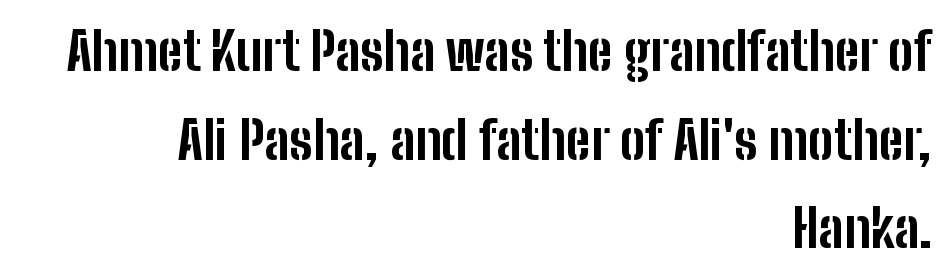
{"serif": "no", "italic": "no", "bold": "yes", "weight": "bold", "width": "condensed", "stroke_contrast": "low", "x_height": "medium", "monospaced": "no", "underline": "no", "align": "right", "line_spacing": "normal", "line_spacing_ratio": 1.67, "letter_spacing": "normal", "letter_spacing_em": 0.0, "glyph_px": 53}
